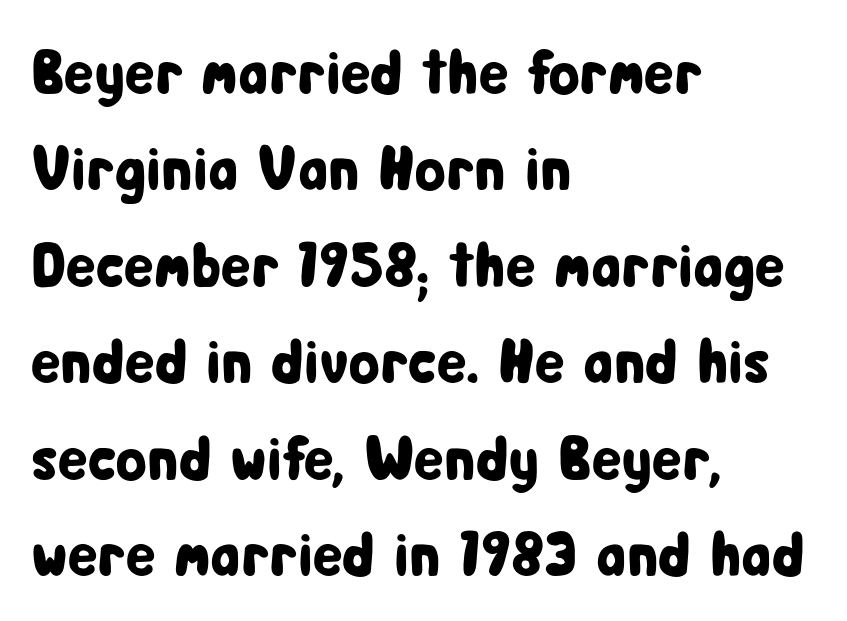
Has an underline been added? It has not. A normal amount of white space separates one row of letters from the next. Unlike a traditional serif, this face leaves its strokes unadorned. Style check: upright. Each letter keeps its own natural width here, so spacing adapts to shape.
